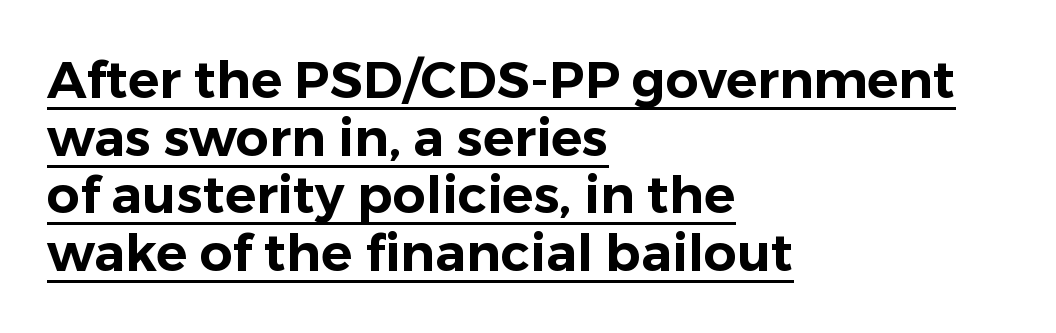
Q: Is the text italic (slanted)? A: No, it is upright.
Q: Is the typeface a serif or a sans-serif typeface? A: Sans-serif.
Q: Is the text underlined? A: Yes.
Q: How is the paragraph aligned? A: Left-aligned.
Q: Is the spacing between letters normal or unusually wide? A: Normal.
Q: Is the spacing between lines tight, normal or loose? A: Tight.
Q: Width (condensed, normal, or wide)? A: Normal.
Q: Stroke contrast? A: Low.
Q: x-height? A: Medium.
Q: Monospaced? A: No.
